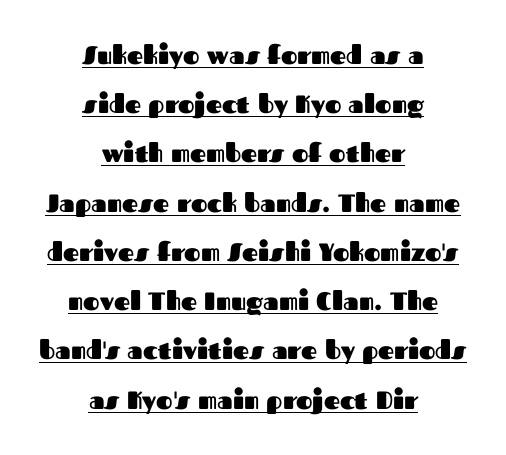
The image shows 25 px bold type, upright; set centered, loose line spacing (1.97x), normal letter spacing, underlined.
